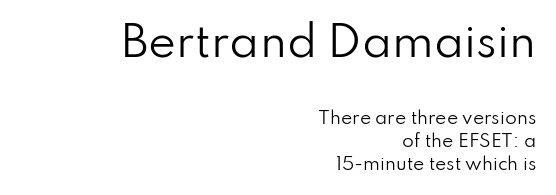
The image shows 42 px regular-weight sans-serif type, upright; set right-aligned, normal line spacing (1.33x), normal letter spacing, not underlined; the first (top) block is 2.47x larger; low stroke contrast and a small x-height.
